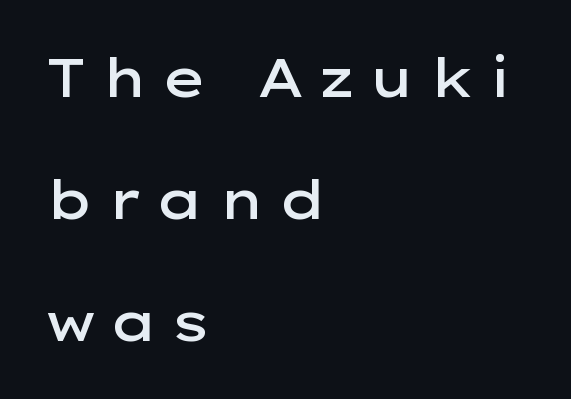
{"serif": "no", "italic": "no", "bold": "semi", "weight": "semibold", "width": "wide", "stroke_contrast": "low", "x_height": "medium", "monospaced": "no", "underline": "no", "align": "left", "line_spacing": "loose", "line_spacing_ratio": 2.3, "letter_spacing": "wide", "letter_spacing_em": 0.23, "glyph_px": 53}
